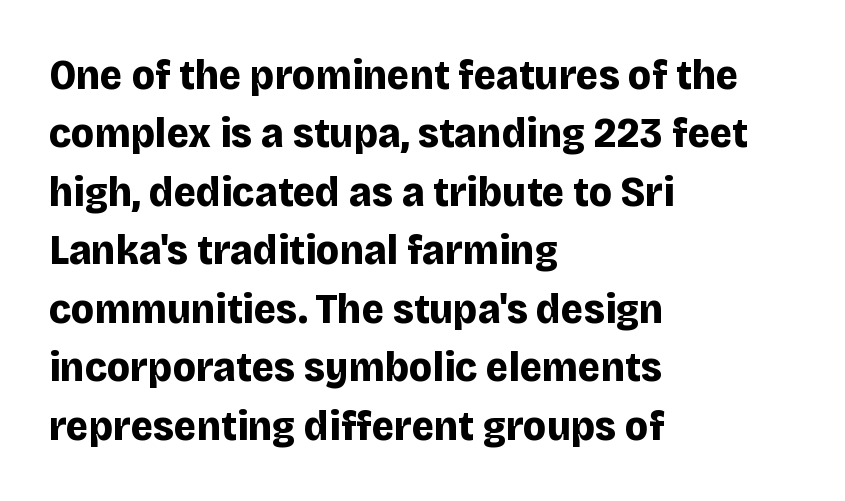
The text block is weighted toward the left margin, trailing off unevenly rightward. You can tell it's not italic because the verticals are truly vertical. Leading: standard. Serif or sans? Sans — the stroke terminals are bare.
